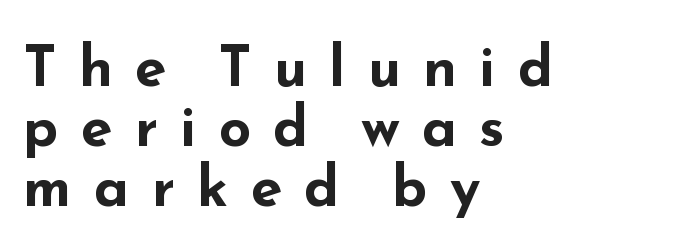
{"serif": "no", "italic": "no", "bold": "yes", "weight": "bold", "width": "wide", "stroke_contrast": "low", "x_height": "small", "monospaced": "no", "underline": "no", "align": "left", "line_spacing": "tight", "line_spacing_ratio": 1.05, "letter_spacing": "wide", "letter_spacing_em": 0.39, "glyph_px": 57}
